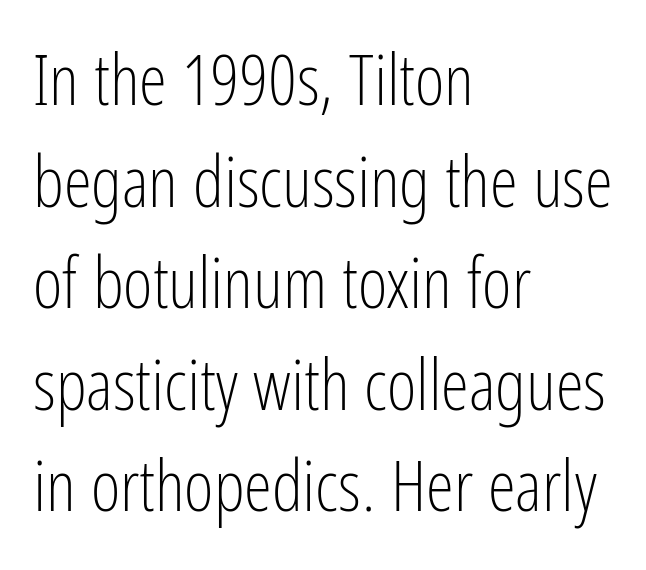
Q: Is the text bold? A: No.
Q: Is the text italic (slanted)? A: No, it is upright.
Q: Is the typeface a serif or a sans-serif typeface? A: Sans-serif.
Q: Is the text underlined? A: No.
Q: How is the paragraph aligned? A: Left-aligned.
Q: Is the spacing between letters normal or unusually wide? A: Normal.
Q: Is the spacing between lines tight, normal or loose? A: Normal.
Q: Width (condensed, normal, or wide)? A: Condensed.
Q: Stroke contrast? A: Low.
Q: x-height? A: Medium.
Q: Monospaced? A: No.
